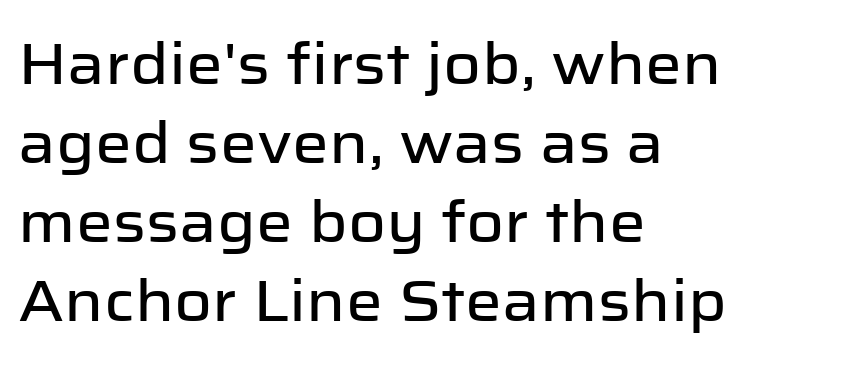
The image shows 58 px sans-serif type, upright; set left-aligned, normal line spacing (1.36x), normal letter spacing, not underlined; low stroke contrast and a medium x-height.
